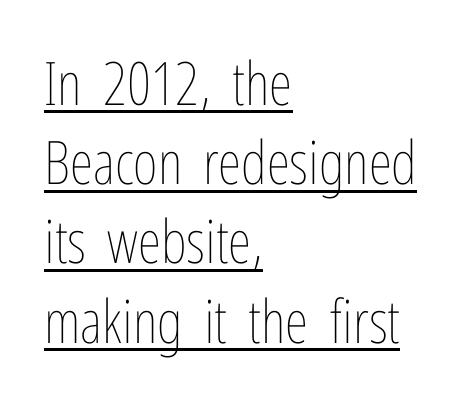
Ink coverage per letter is moderate at most. Successive baselines arrive at the customary interval. The typesetter chose a ragged-right arrangement here. The letters advance in unequal steps, a hallmark of proportional type. The string is rendered with underlining switched on. Inter-character spacing is left at the font's built-in metrics.
